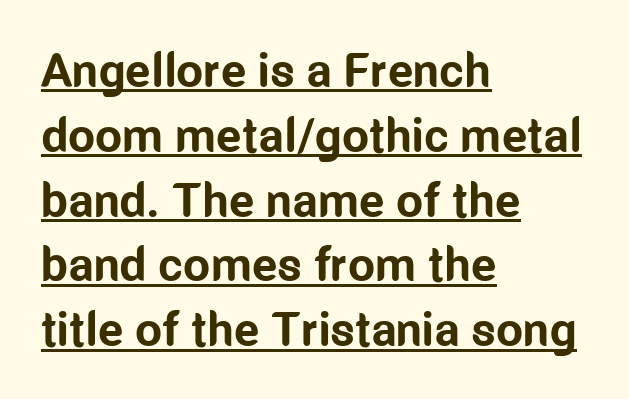
Words appear dense and cohesive because spacing is normal. This sample has the flowing, uneven cadence of proportional lettering. Alignment: flush left. Each line of the rendering has a horizontal stroke beneath the glyphs.
